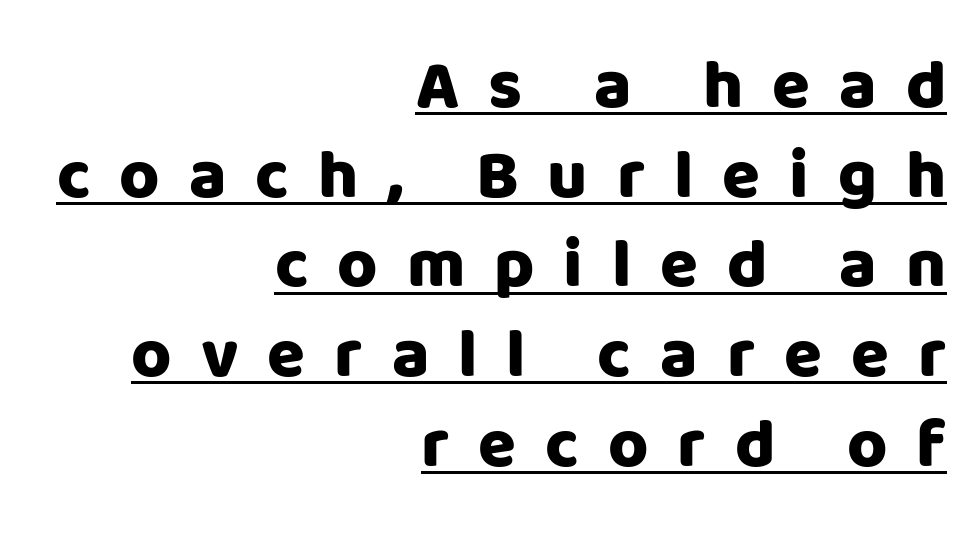
Looks like someone drew a line under every word here. The letters stand upright; this is a roman face. A typesetter would call this proportional, since set widths differ per character. Alignment: flush right. Tracking here is generous; glyphs stand well apart from one another. The font family rendered here belongs to the sans-serif group.
